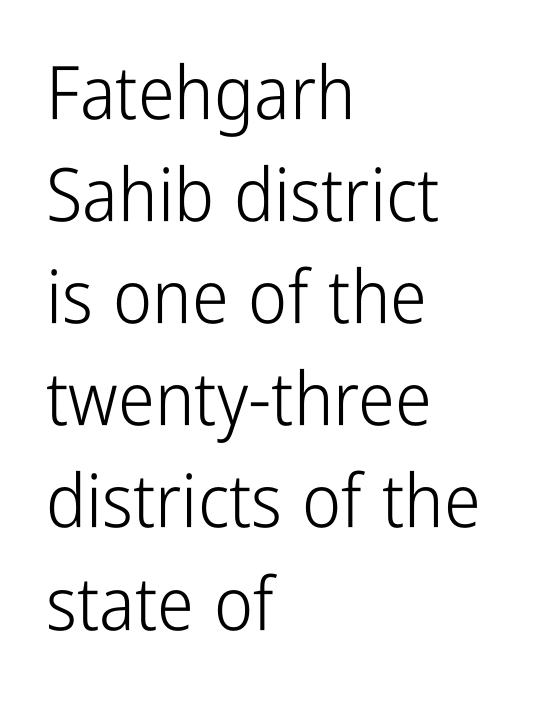
{"serif": "no", "italic": "no", "bold": "no", "weight": "light", "width": "condensed", "stroke_contrast": "low", "x_height": "medium", "monospaced": "no", "underline": "no", "align": "left", "line_spacing": "normal", "line_spacing_ratio": 1.38, "letter_spacing": "normal", "letter_spacing_em": 0.0, "glyph_px": 74}
